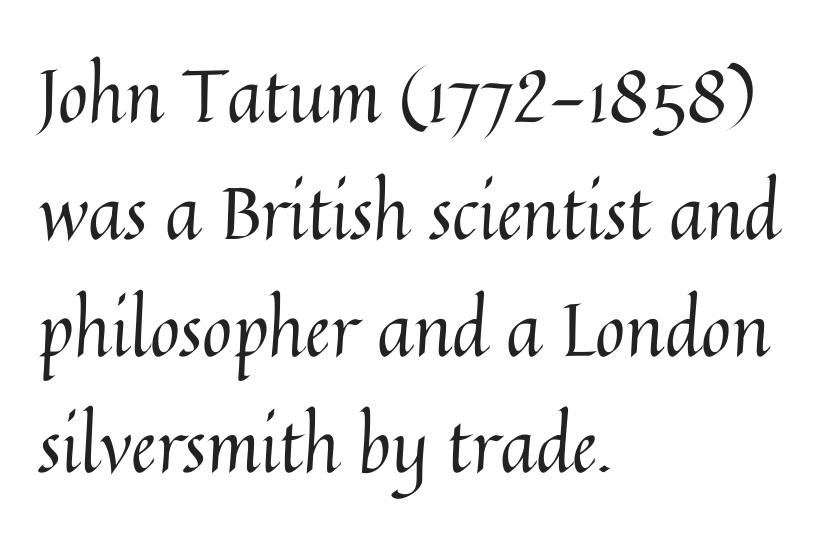
{"bold": "no", "weight": "regular", "width": "normal", "stroke_contrast": "medium", "x_height": "medium", "monospaced": "no", "underline": "no", "align": "left", "line_spacing": "normal", "line_spacing_ratio": 1.6, "letter_spacing": "normal", "letter_spacing_em": 0.0, "glyph_px": 73}
